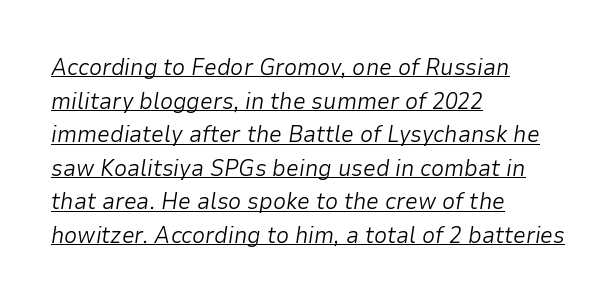
Caption: multi-line text, flush left, ragged right. Does a line run under the words? Yes, clearly. Slant detected: the letters are inclined. The cut favours lightness, reaching ordinary text weight at its darkest.
